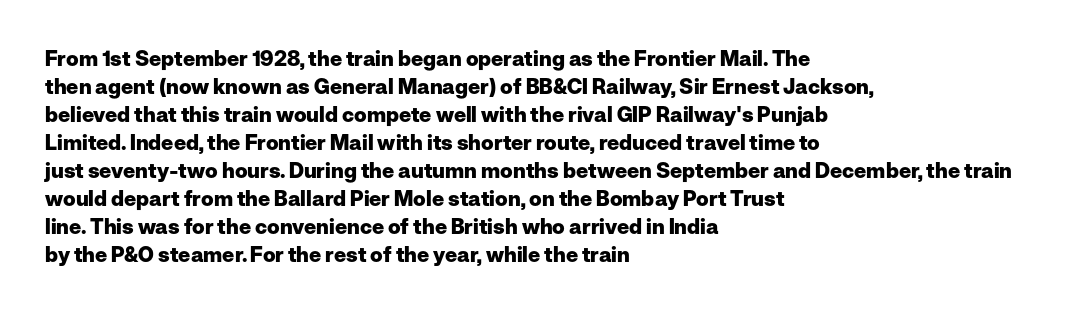
The image shows 21 px bold type, upright; set left-aligned, normal line spacing (1.33x), normal letter spacing, not underlined.
